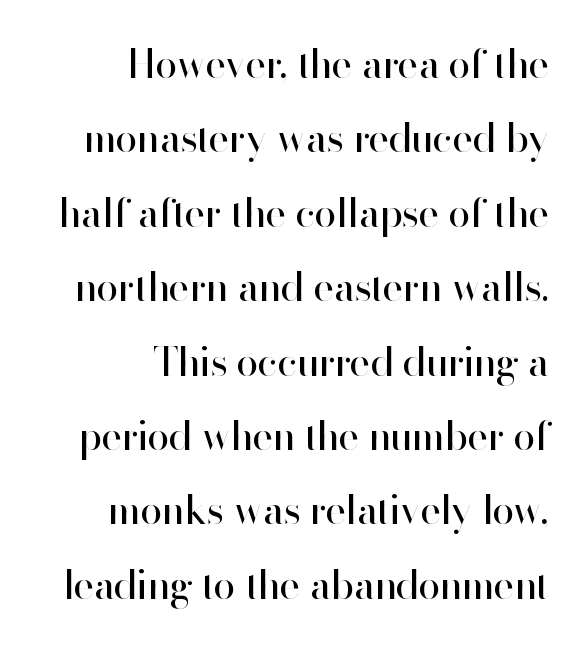
Serif or sans? Sans — the stroke terminals are bare. Italic: no, the glyphs are upright roman. How are the letters spaced? Ordinarily, with no added tracking. A flush-right, rag-left setting is used for this passage. Varying glyph widths throughout — classic text-font behaviour. Underlining? Definitely not there.
